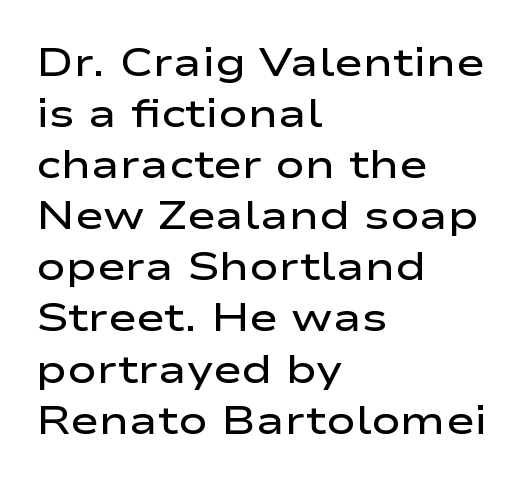
Does the copy run flush right? No — it runs flush left. Do the characters align in a grid? No, the font is proportional. Reading down the column, the eye jumps a familiar distance to each next line. The gap between lines stays unmarked. Rendered with straight, roman letterforms. In terms of weight, the rendering is demibold, just under bold.
